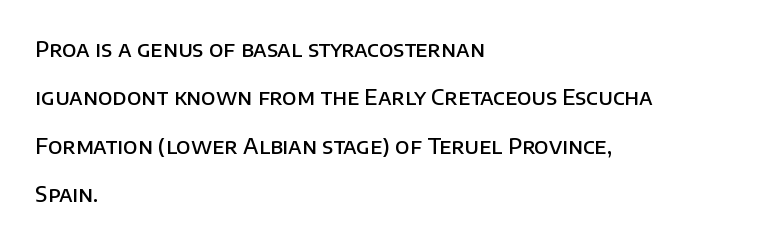
This is roman type, the default non-slanted kind. Bold? Not quite — semibold, heavier than regular but stopping short. The lines in this sample share a left origin and differ only in where they stop. In terms of letterspacing, this is plain default setting. A clean baseline with only descenders dipping below it.
